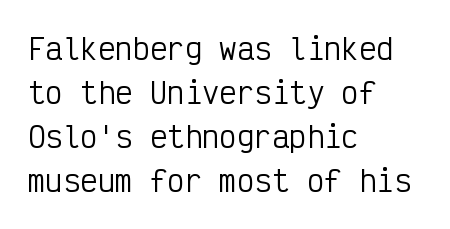
The image shows 29 px regular-weight, condensed sans-serif type, upright, monospaced; set left-aligned, normal line spacing (1.52x), normal letter spacing, not underlined; low stroke contrast and a medium x-height.
